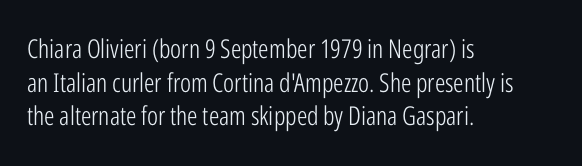
The image shows 26 px text type, upright; set left-aligned, normal line spacing (1.29x), normal letter spacing, not underlined.
